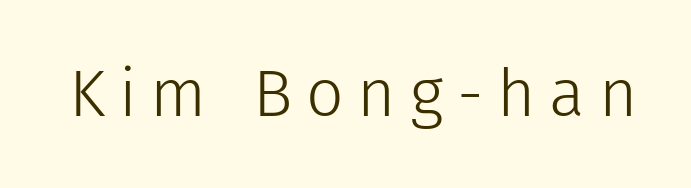
Rule under the text: the space is simply empty. Between one letter and the next there's a generous, obvious gap. This sample uses a sans-serif face. A quiet, ordinary-to-light weight characterises the typeface.
